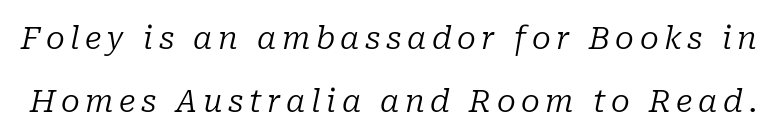
{"serif": "yes", "italic": "yes", "lean": "right", "slant_degrees": 10, "bold": "no", "weight": "regular", "width": "normal", "stroke_contrast": "low", "x_height": "medium", "monospaced": "no", "underline": "no", "line_spacing": "loose", "line_spacing_ratio": 2.03, "glyph_px": 31}
